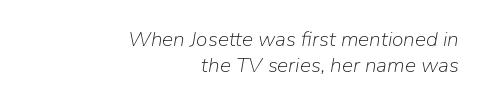
{"italic": "yes", "lean": "right", "slant_degrees": 9, "bold": "no", "underline": "no", "align": "right", "line_spacing": "normal", "line_spacing_ratio": 1.25, "letter_spacing": "normal", "letter_spacing_em": 0.0, "glyph_px": 21}
